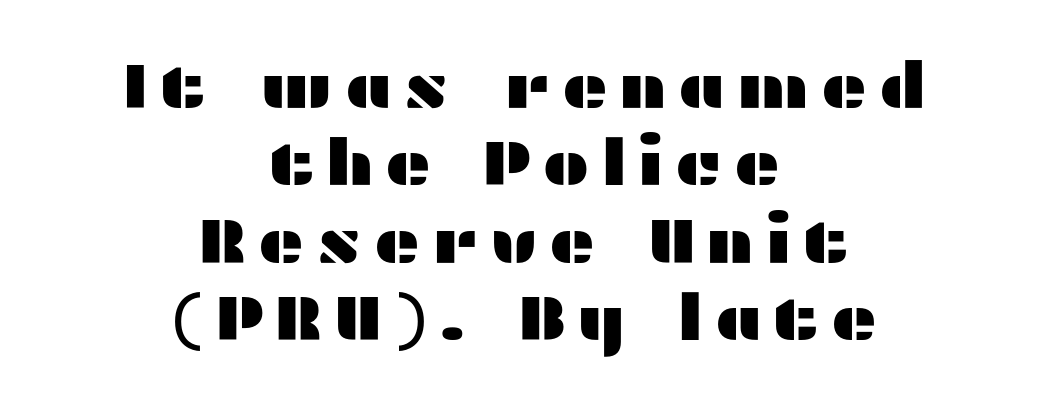
Q: Is the text italic (slanted)? A: No, it is upright.
Q: Is the typeface a serif or a sans-serif typeface? A: Sans-serif.
Q: Is the text underlined? A: No.
Q: How is the paragraph aligned? A: Centered.
Q: Width (condensed, normal, or wide)? A: Wide.
Q: Stroke contrast? A: Medium.
Q: x-height? A: Medium.
Q: Monospaced? A: No.
